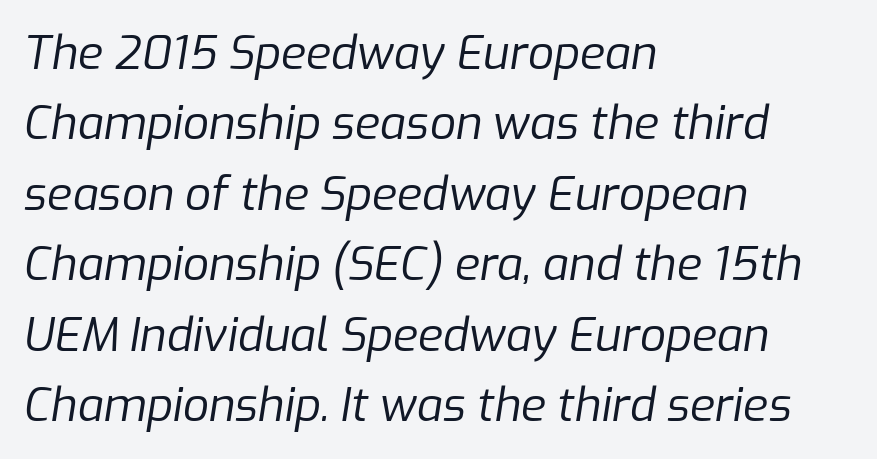
{"italic": "yes", "lean": "right", "slant_degrees": 9, "bold": "no", "weight": "regular", "width": "normal", "stroke_contrast": "low", "x_height": "medium", "monospaced": "no", "underline": "no", "align": "left", "line_spacing": "normal", "line_spacing_ratio": 1.53, "letter_spacing": "normal", "letter_spacing_em": 0.0, "glyph_px": 46}
